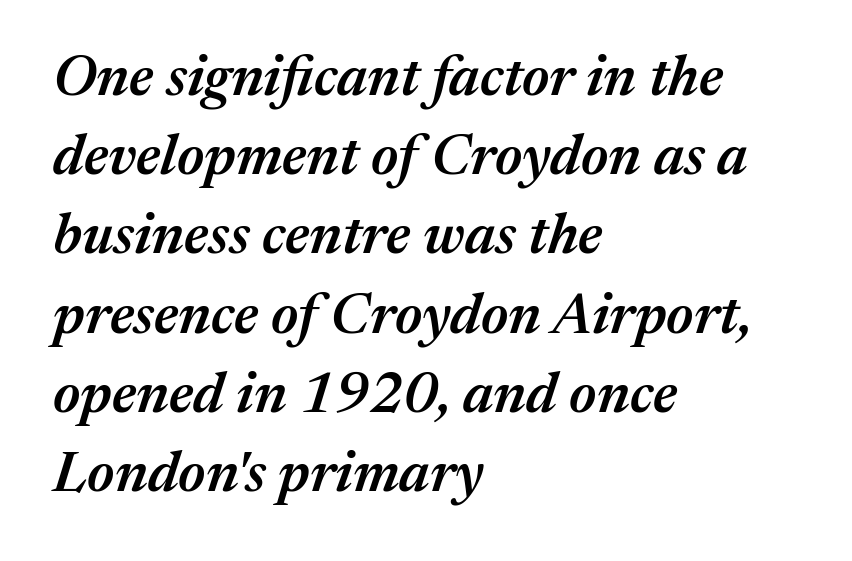
The image shows 57 px semibold type, italic (leaning right); set left-aligned, normal line spacing (1.39x), normal letter spacing, not underlined; medium stroke contrast and a medium x-height.
